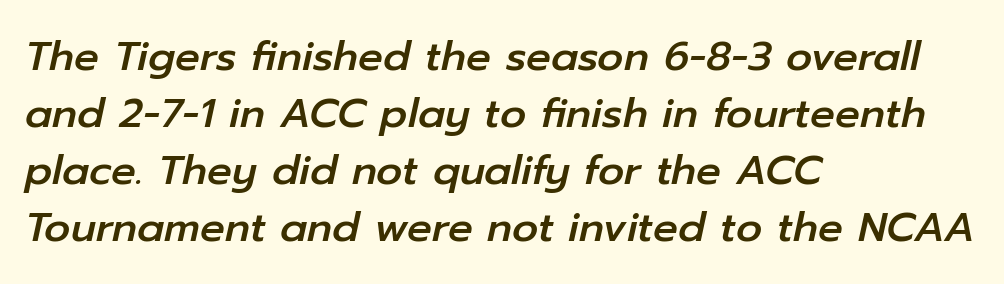
The image shows 41 px text type, italic (leaning right); set left-aligned, normal line spacing (1.39x), normal letter spacing, not underlined; low stroke contrast and a medium x-height.
